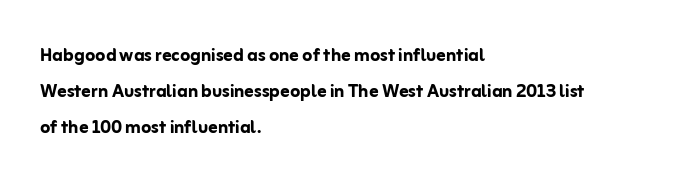
{"italic": "no", "bold": "yes", "underline": "no", "align": "left", "line_spacing": "normal", "line_spacing_ratio": 1.56, "letter_spacing": "normal", "letter_spacing_em": 0.0, "glyph_px": 23}
